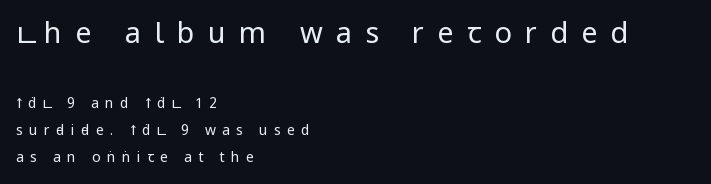
Leading is clearly above the norm, producing a sparse column. The specimen omits any rule beneath the text block's lines. You could only call the tracking loose — the letters float apart. The letters in the upper block stand taller than those in the block below. The axis of the letterforms is exactly vertical.
